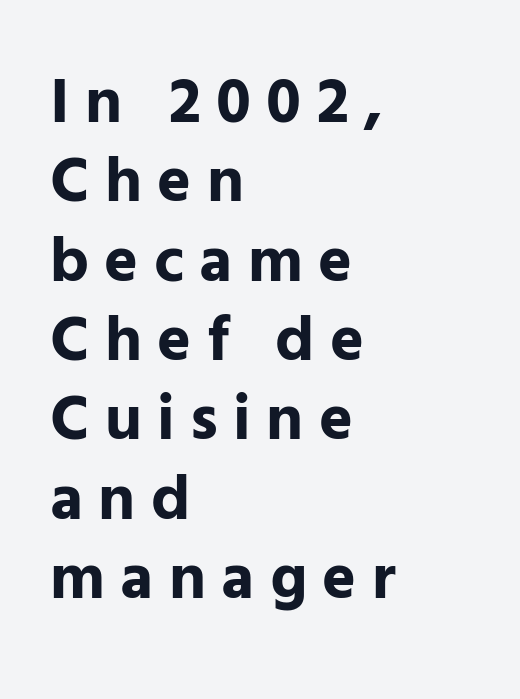
Q: Is the text bold? A: Yes.
Q: Is the text italic (slanted)? A: No, it is upright.
Q: Is the typeface a serif or a sans-serif typeface? A: Sans-serif.
Q: Is the text underlined? A: No.
Q: How is the paragraph aligned? A: Left-aligned.
Q: Is the spacing between letters normal or unusually wide? A: Unusually wide.
Q: Width (condensed, normal, or wide)? A: Normal.
Q: Stroke contrast? A: Low.
Q: x-height? A: Medium.
Q: Monospaced? A: No.
